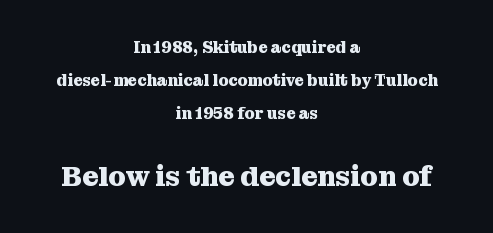
{"serif": "yes", "italic": "no", "bold": "yes", "weight": "heavy", "width": "normal", "stroke_contrast": "medium", "x_height": "medium", "monospaced": "no", "underline": "no", "align": "center", "line_spacing": "loose", "line_spacing_ratio": 2.06, "letter_spacing": "normal", "letter_spacing_em": 0.0, "larger_block": "second", "size_ratio": 1.75, "glyph_px": 28}
